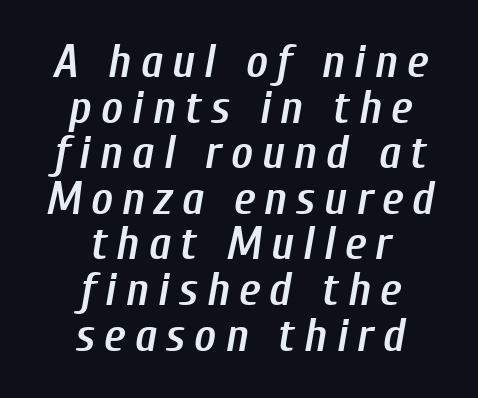
The image shows 47 px semibold, condensed type, italic (leaning right); set centered, tight line spacing (0.97x), not underlined; low stroke contrast and a medium x-height.
